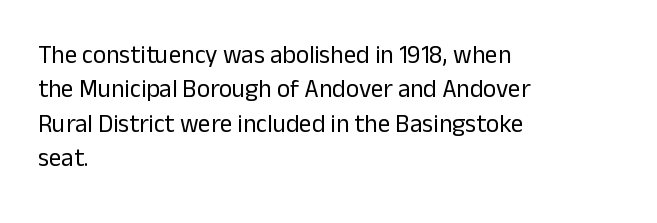
Spacing between characters is what you'd get straight out of the box. The passage shown is not underscored anywhere. The lines in this sample share a left origin and differ only in where they stop. The lines sit at an ordinary, default distance from one another. Is the type heavy? It reads as light-to-regular instead.
